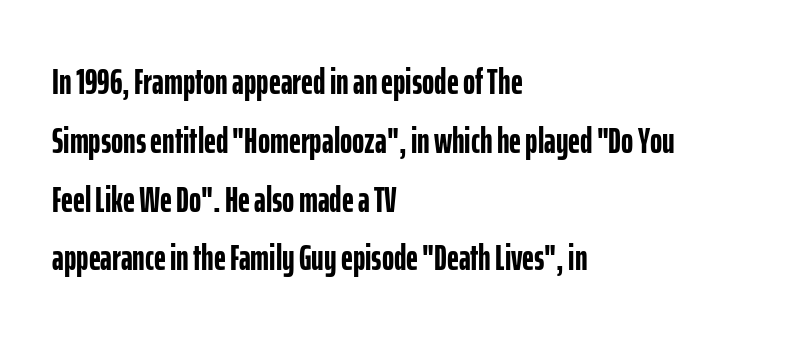
{"serif": "no", "italic": "no", "bold": "yes", "weight": "semibold", "width": "condensed", "stroke_contrast": "low", "x_height": "medium", "monospaced": "no", "underline": "no", "align": "left", "line_spacing": "normal", "line_spacing_ratio": 1.59, "letter_spacing": "normal", "letter_spacing_em": 0.0, "glyph_px": 37}
